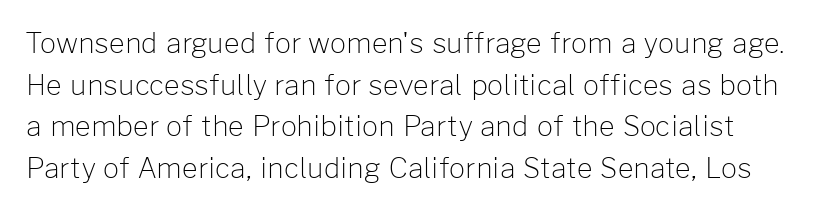
Q: Is the text bold? A: No.
Q: Is the text italic (slanted)? A: No, it is upright.
Q: Is the typeface a serif or a sans-serif typeface? A: Sans-serif.
Q: Is the text underlined? A: No.
Q: Is the spacing between letters normal or unusually wide? A: Normal.
Q: Is the spacing between lines tight, normal or loose? A: Normal.
Q: Width (condensed, normal, or wide)? A: Normal.
Q: Stroke contrast? A: Low.
Q: x-height? A: Medium.
Q: Monospaced? A: No.
